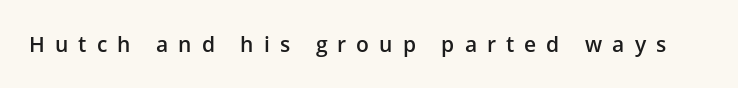
The image shows 21 px text type, upright; set unusually wide letter spacing (+0.48 em), not underlined.
